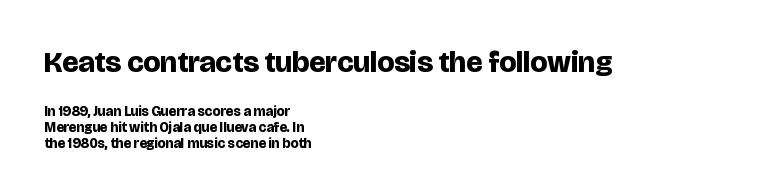
The image shows 30 px bold sans-serif type, upright; set left-aligned, tight line spacing (1.13x), normal letter spacing, not underlined; the first (top) block is 2.14x larger; low stroke contrast and a large x-height.
